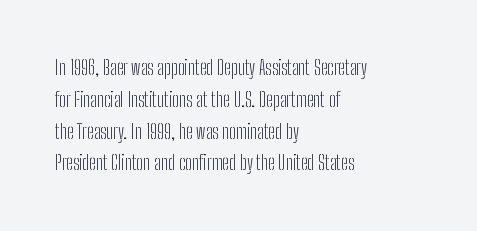
{"italic": "no", "bold": "no", "underline": "no", "align": "left", "line_spacing": "normal", "line_spacing_ratio": 1.59, "letter_spacing": "normal", "letter_spacing_em": 0.0, "glyph_px": 20}
